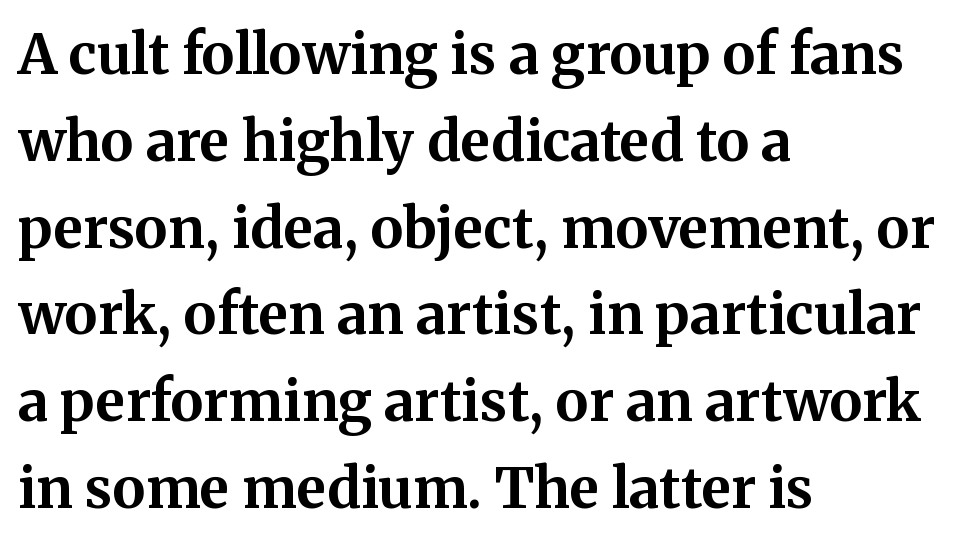
The image shows 56 px bold serif type, upright; set left-aligned, normal line spacing (1.55x), normal letter spacing, not underlined; medium stroke contrast and a medium x-height.
